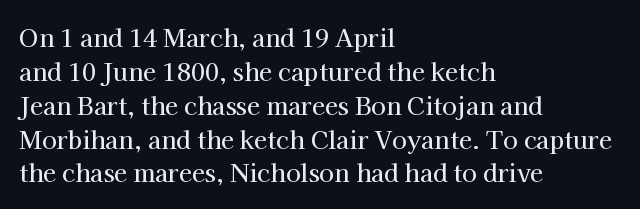
{"italic": "no", "underline": "no", "align": "left", "line_spacing": "normal", "line_spacing_ratio": 1.41, "letter_spacing": "normal", "letter_spacing_em": 0.0, "glyph_px": 24}
